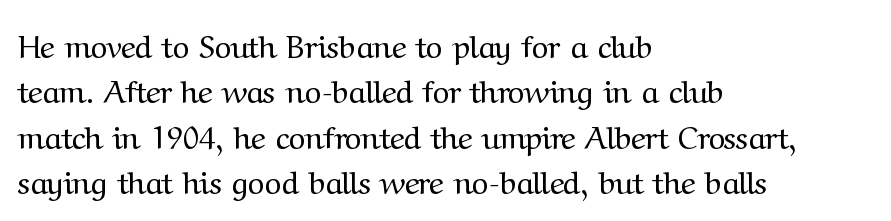
Q: Is the text bold? A: No.
Q: Is the text italic (slanted)? A: No, it is upright.
Q: Is the typeface a serif or a sans-serif typeface? A: Serif.
Q: Is the text underlined? A: No.
Q: How is the paragraph aligned? A: Left-aligned.
Q: Is the spacing between letters normal or unusually wide? A: Normal.
Q: Is the spacing between lines tight, normal or loose? A: Normal.
Q: Width (condensed, normal, or wide)? A: Normal.
Q: Stroke contrast? A: Medium.
Q: x-height? A: Medium.
Q: Monospaced? A: No.
